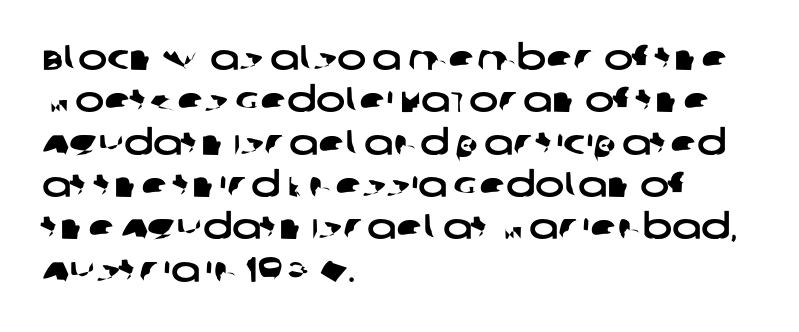
Q: Is the typeface a serif or a sans-serif typeface? A: Sans-serif.
Q: Is the text underlined? A: No.
Q: How is the paragraph aligned? A: Left-aligned.
Q: Is the spacing between letters normal or unusually wide? A: Normal.
Q: Width (condensed, normal, or wide)? A: Wide.
Q: Stroke contrast? A: Low.
Q: x-height? A: Large.
Q: Monospaced? A: No.
